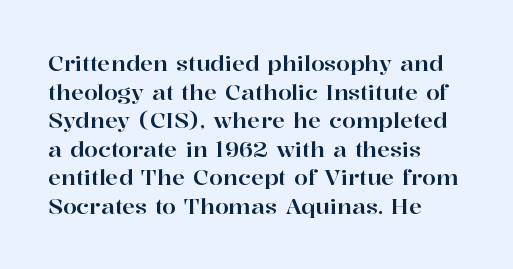
The image shows 22 px text type, upright; set left-aligned, normal line spacing (1.3x), normal letter spacing, not underlined.
